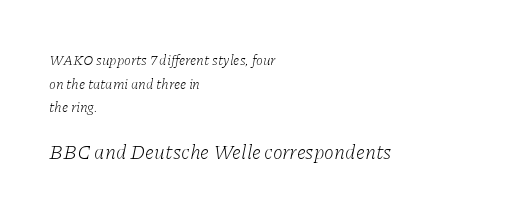
The image shows 20 px text type, italic (leaning right); set left-aligned, normal line spacing (1.69x), normal letter spacing, not underlined; the second (bottom) block is 1.43x larger.
